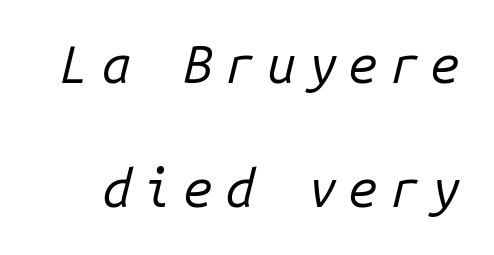
The image shows 52 px regular-weight type, italic (leaning right), monospaced; set loose line spacing (2.38x), unusually wide letter spacing (+0.23 em), not underlined; low stroke contrast and a medium x-height.
